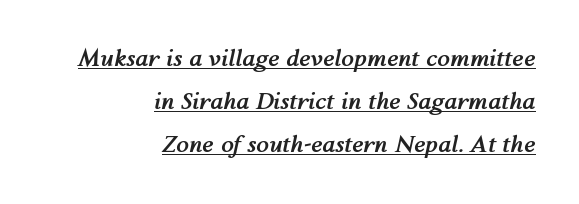
Where is the straight margin? On the right. Standard letterfit; no display-style spreading of the glyphs. You'd pick this weight for a headline — it's a proper bold. Would a proofreader flag this as italicized? Yes.
